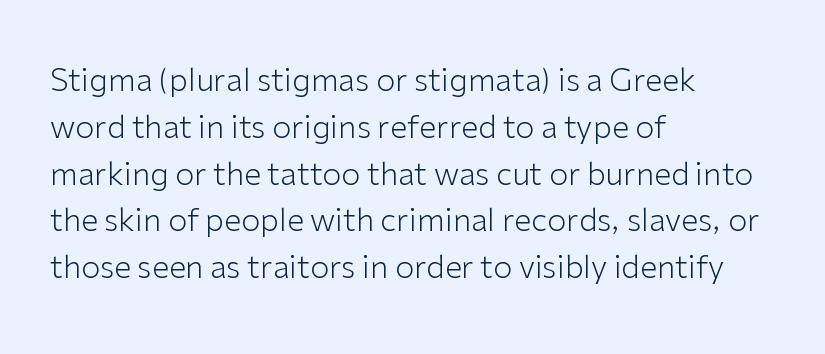
{"serif": "no", "italic": "no", "bold": "no", "weight": "light", "width": "normal", "stroke_contrast": "low", "x_height": "medium", "monospaced": "no", "underline": "no", "align": "left", "line_spacing": "normal", "line_spacing_ratio": 1.51, "letter_spacing": "normal", "letter_spacing_em": 0.0, "glyph_px": 31}
